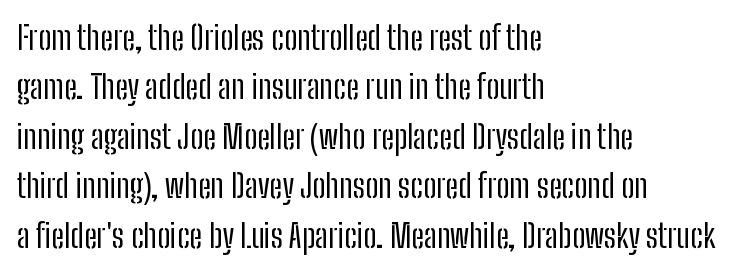
{"serif": "no", "italic": "no", "bold": "no", "weight": "regular", "width": "condensed", "stroke_contrast": "low", "x_height": "medium", "monospaced": "no", "underline": "no", "align": "left", "line_spacing": "normal", "line_spacing_ratio": 1.5, "letter_spacing": "normal", "letter_spacing_em": 0.0, "glyph_px": 33}
